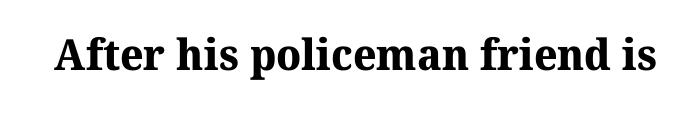
The image shows 43 px bold serif type; set normal letter spacing, not underlined; medium stroke contrast and a medium x-height.
